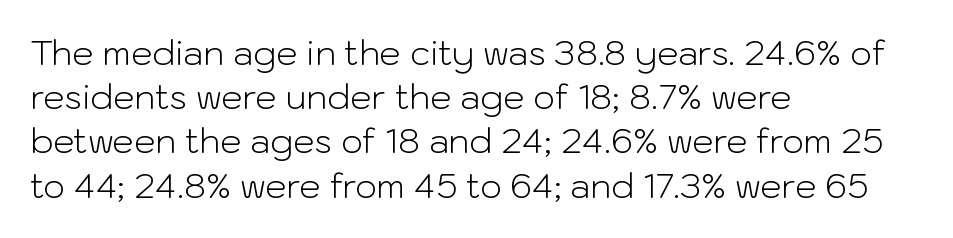
The image shows 34 px light sans-serif type, upright; set left-aligned, normal line spacing (1.3x), normal letter spacing, not underlined; low stroke contrast and a medium x-height.
